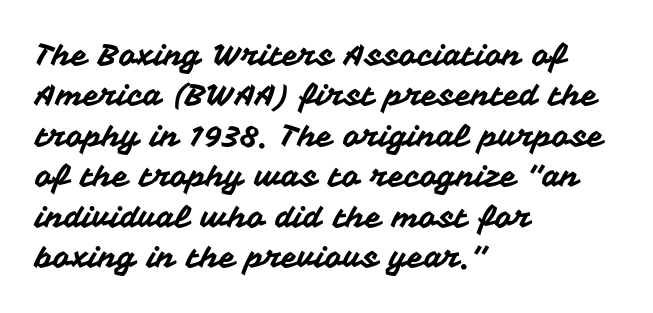
A bare baseline throughout the passage. The type is set solid horizontally, with unmodified tracking. The letters carry no serifs — their stems end cleanly without finishing strokes. The text block is weighted toward the left margin, trailing off unevenly rightward.
